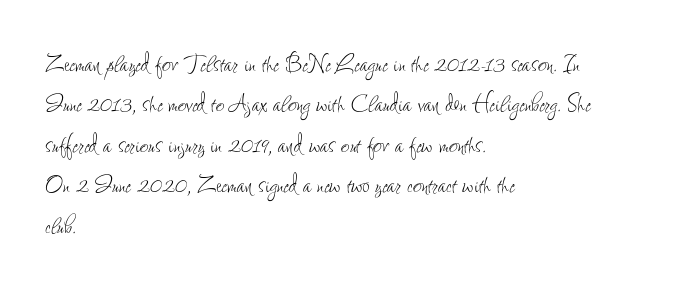
The letters sit at their default tracking, neither squeezed nor spread. Nothing heavy about these letters — not bold at all. Descenders hang freely into open space. The designer left line spacing at the default.
